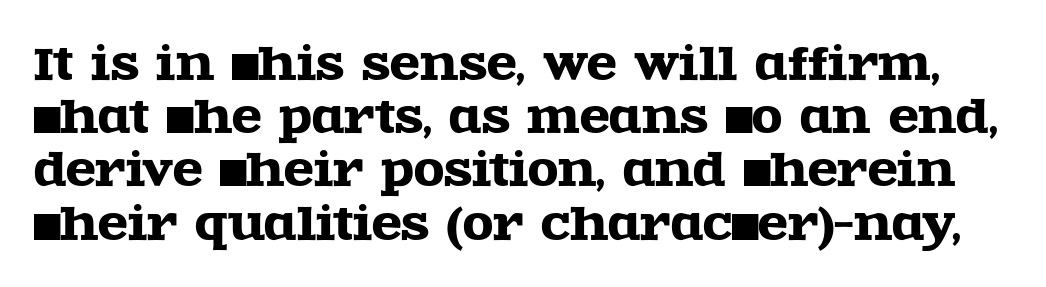
The image shows 44 px wide serif type, upright; set line spacing 1.21x, normal letter spacing, not underlined; a large x-height.
